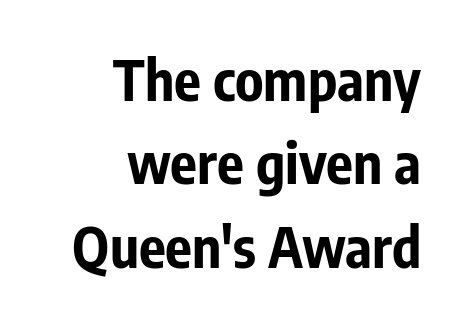
{"serif": "no", "italic": "no", "bold": "yes", "weight": "bold", "width": "condensed", "stroke_contrast": "low", "x_height": "medium", "monospaced": "no", "underline": "no", "align": "right", "line_spacing": "normal", "line_spacing_ratio": 1.49, "letter_spacing": "normal", "letter_spacing_em": 0.0, "glyph_px": 56}
